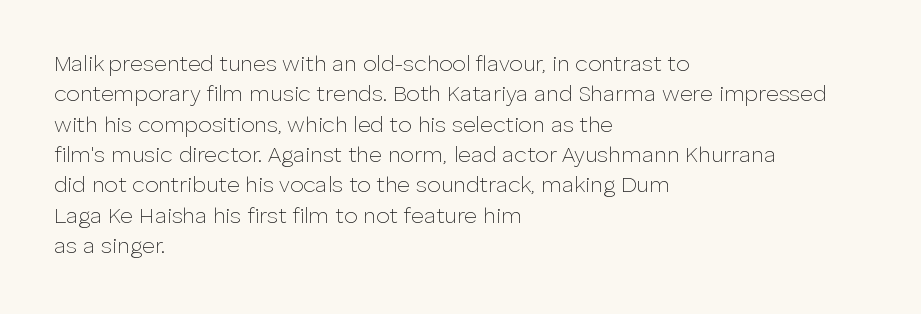
{"italic": "no", "bold": "no", "underline": "no", "align": "left", "line_spacing": "normal", "line_spacing_ratio": 1.38, "letter_spacing": "normal", "letter_spacing_em": 0.0, "glyph_px": 22}
